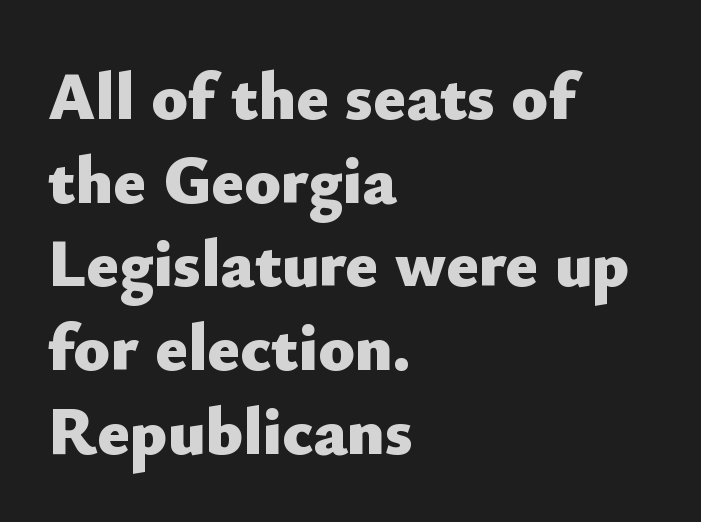
{"serif": "no", "italic": "no", "bold": "yes", "weight": "heavy", "width": "normal", "stroke_contrast": "low", "x_height": "small", "monospaced": "no", "underline": "no", "align": "left", "line_spacing": "normal", "line_spacing_ratio": 1.25, "letter_spacing": "normal", "letter_spacing_em": 0.0, "glyph_px": 67}
